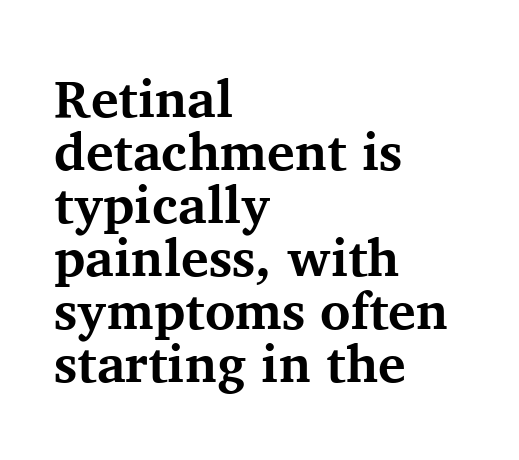
The image shows 52 px bold serif type, upright; set left-aligned, tight line spacing (1.02x), normal letter spacing, not underlined; medium stroke contrast and a medium x-height.
